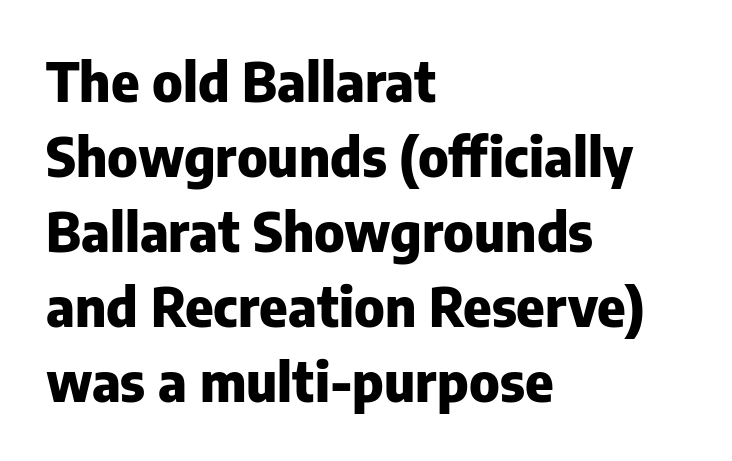
{"serif": "no", "italic": "no", "bold": "yes", "weight": "heavy", "width": "normal", "stroke_contrast": "low", "x_height": "medium", "monospaced": "no", "underline": "no", "align": "left", "line_spacing": "normal", "line_spacing_ratio": 1.39, "letter_spacing": "normal", "letter_spacing_em": 0.0, "glyph_px": 54}
